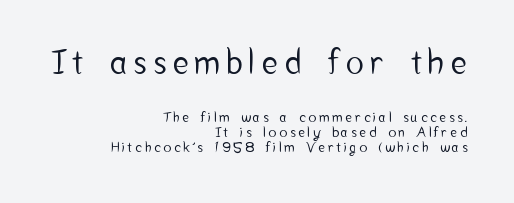
Q: Is the text italic (slanted)? A: No, it is upright.
Q: Is the typeface a serif or a sans-serif typeface? A: Sans-serif.
Q: Is the text underlined? A: No.
Q: How is the paragraph aligned? A: Right-aligned.
Q: Is the spacing between letters normal or unusually wide? A: Unusually wide.
Q: Is the spacing between lines tight, normal or loose? A: Tight.
Q: Which block of text is set in a larger size, the first (top) or the second (bottom)? A: The first (top) one.
Q: Width (condensed, normal, or wide)? A: Condensed.
Q: Stroke contrast? A: Low.
Q: x-height? A: Medium.
Q: Monospaced? A: No.
